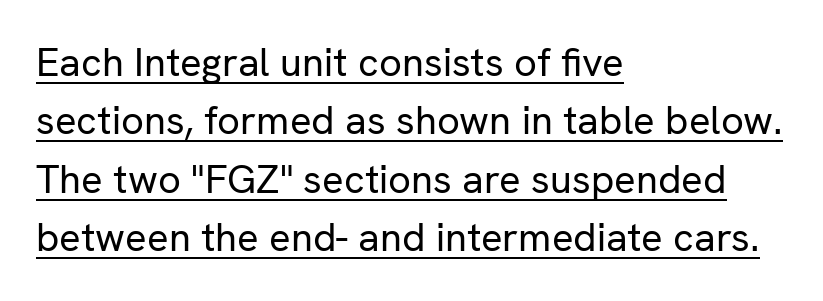
{"serif": "no", "italic": "no", "bold": "no", "weight": "regular", "width": "normal", "stroke_contrast": "low", "x_height": "medium", "monospaced": "no", "underline": "yes", "align": "left", "line_spacing": "normal", "line_spacing_ratio": 1.46, "letter_spacing": "normal", "letter_spacing_em": 0.0, "glyph_px": 40}
